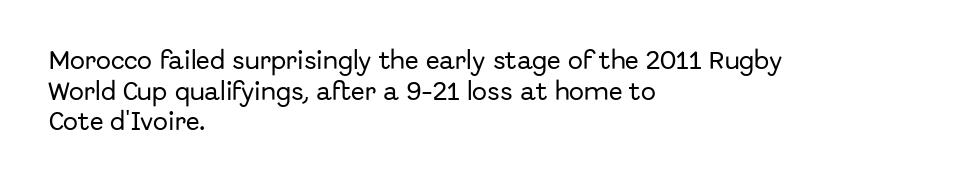
The image shows 20 px text type, upright; set left-aligned, normal line spacing (1.53x), normal letter spacing, not underlined.
